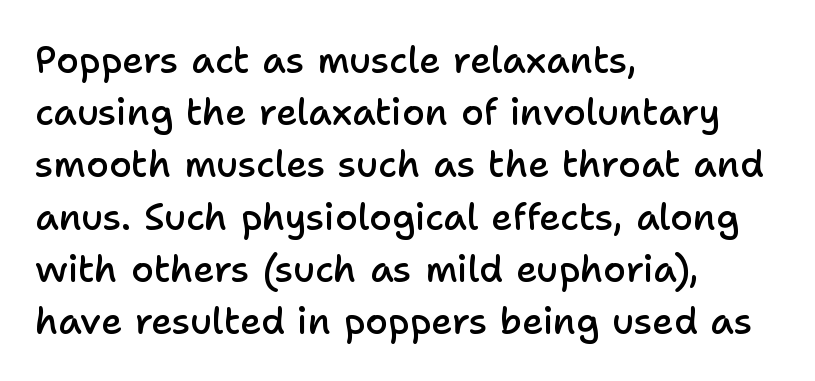
The image shows 37 px semibold sans-serif type, upright; set left-aligned, normal line spacing (1.41x), normal letter spacing, not underlined; low stroke contrast and a medium x-height.
